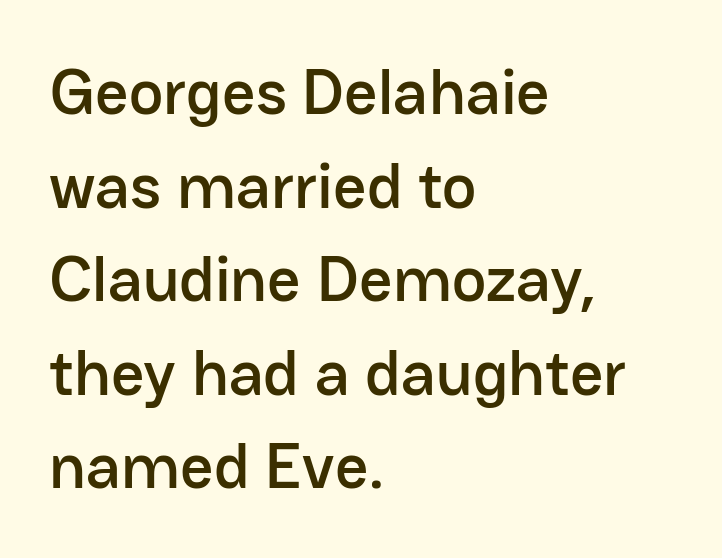
{"serif": "no", "italic": "no", "width": "normal", "stroke_contrast": "low", "x_height": "medium", "monospaced": "no", "underline": "no", "align": "left", "line_spacing": "normal", "line_spacing_ratio": 1.44, "letter_spacing": "normal", "letter_spacing_em": 0.0, "glyph_px": 65}
